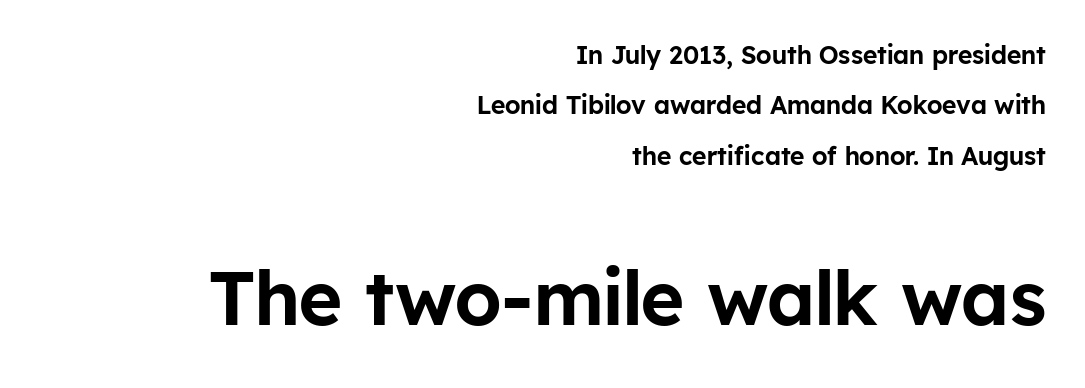
Examine the stroke ends and you'll find no serifs. Upright lettering throughout. The lines are spread far apart with generous leading. Do the characters align in a grid? No, the font is proportional. The letterforms sit shoulder to shoulder at normal distance. One-word summary of the alignment: right.
